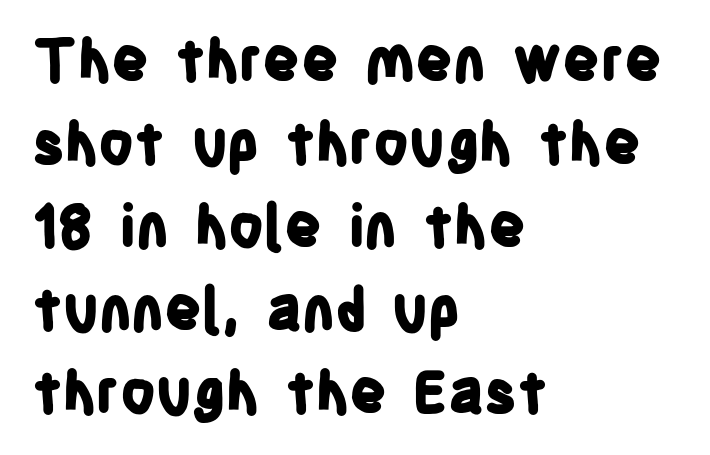
The image shows 58 px bold, condensed sans-serif type, upright; set left-aligned, normal line spacing (1.43x), normal letter spacing, not underlined; low stroke contrast and a large x-height.
